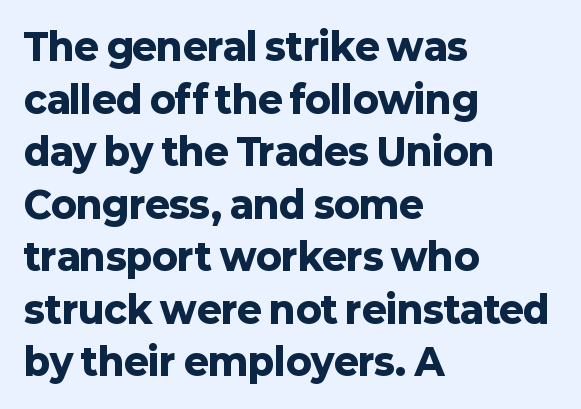
Q: Is the text bold? A: Yes.
Q: Is the text italic (slanted)? A: No, it is upright.
Q: Is the typeface a serif or a sans-serif typeface? A: Sans-serif.
Q: Is the text underlined? A: No.
Q: How is the paragraph aligned? A: Left-aligned.
Q: Is the spacing between letters normal or unusually wide? A: Normal.
Q: Is the spacing between lines tight, normal or loose? A: Normal.
Q: Width (condensed, normal, or wide)? A: Normal.
Q: Stroke contrast? A: Low.
Q: x-height? A: Medium.
Q: Monospaced? A: No.
